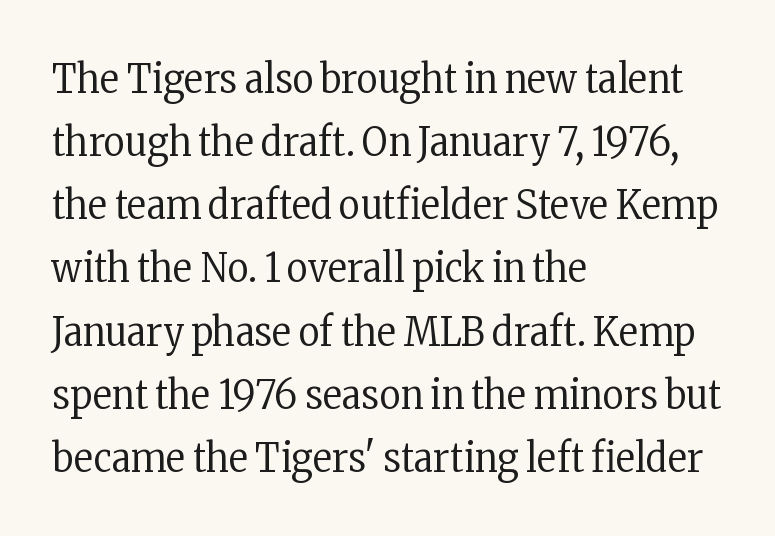
{"serif": "yes", "italic": "no", "bold": "no", "weight": "regular", "width": "condensed", "stroke_contrast": "low", "x_height": "medium", "monospaced": "no", "underline": "no", "align": "left", "line_spacing": "normal", "line_spacing_ratio": 1.54, "letter_spacing": "normal", "letter_spacing_em": 0.0, "glyph_px": 41}
